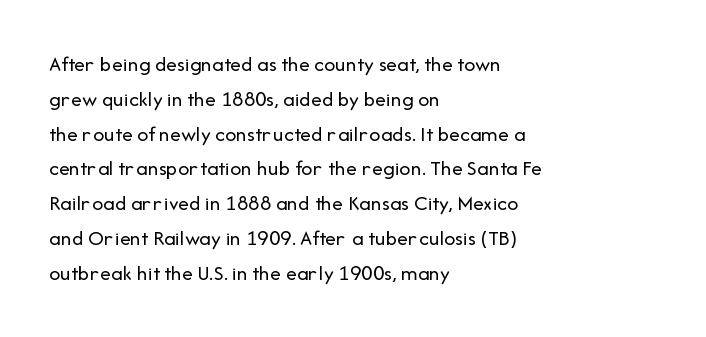
All the whitespace from short lines collects on the right. No extra tracking has been applied to these lines. Characters remain perfectly vertical along every line. The space beneath each line is pristine and unruled. Vertical stems look standard width or narrower in stroke.
